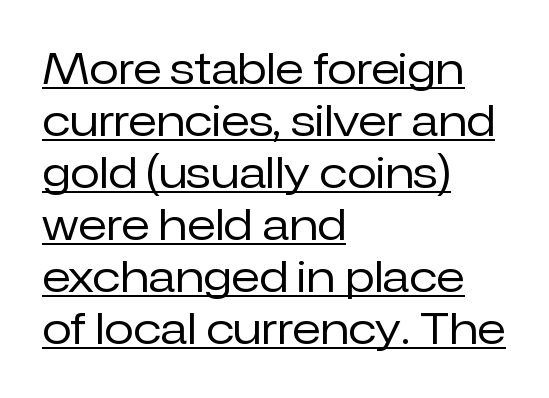
{"serif": "no", "italic": "no", "bold": "no", "weight": "regular", "width": "normal", "stroke_contrast": "low", "x_height": "medium", "monospaced": "no", "underline": "yes", "align": "left", "line_spacing_ratio": 1.21, "letter_spacing": "normal", "letter_spacing_em": 0.0, "glyph_px": 43}
